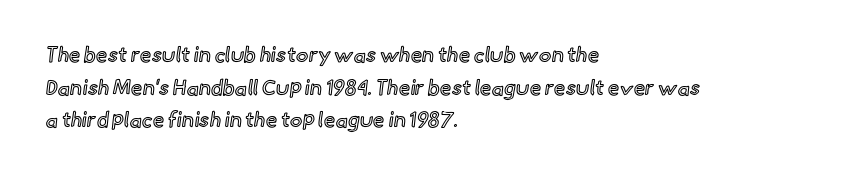
The image shows 21 px text type; set left-aligned, normal line spacing (1.55x), normal letter spacing, not underlined.
